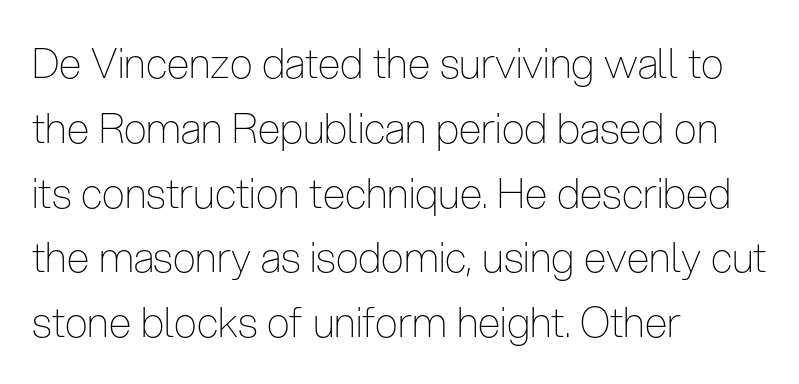
Is the block centered? No — it sits flush against the left margin. Looks like regular typesetting: each glyph gets only the width it needs. Check where the strokes stop: nothing finishes them off — pure sans. A typesetter would mark this as roman, not italic. These lines keep a tight, regular rhythm from letter to letter. Weight: not bold — regular or lighter.
